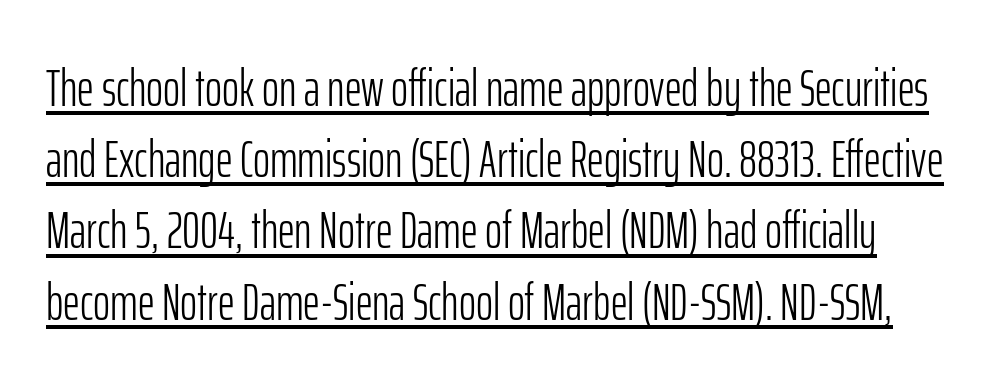
{"serif": "no", "italic": "no", "bold": "no", "weight": "light", "width": "condensed", "stroke_contrast": "low", "x_height": "medium", "monospaced": "no", "underline": "yes", "line_spacing": "normal", "line_spacing_ratio": 1.37, "letter_spacing": "normal", "letter_spacing_em": 0.0, "glyph_px": 52}
